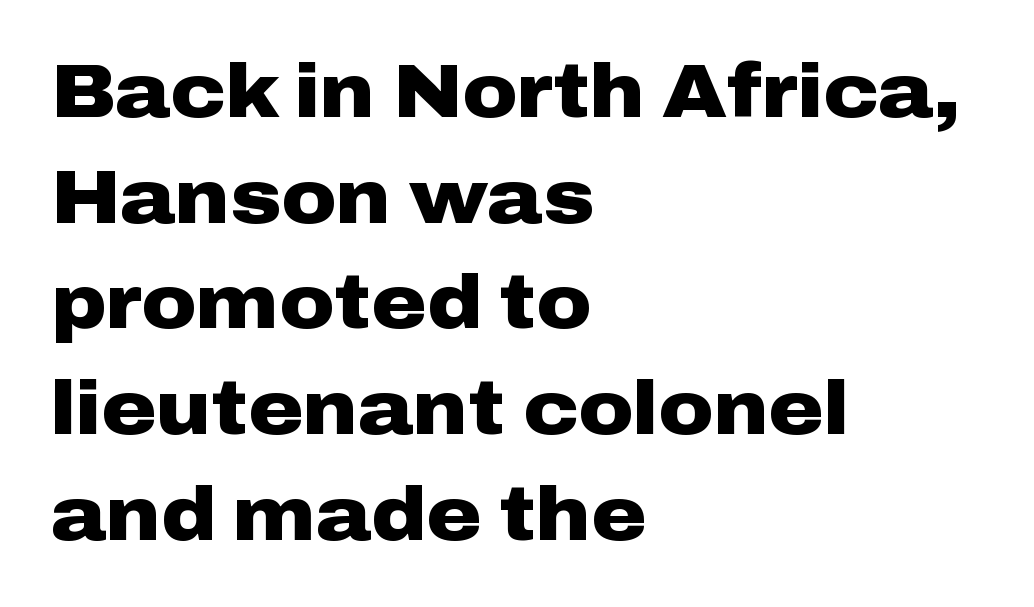
The image shows 75 px heavy, wide sans-serif type, upright; set left-aligned, normal line spacing (1.41x), normal letter spacing, not underlined; low stroke contrast and a medium x-height.
